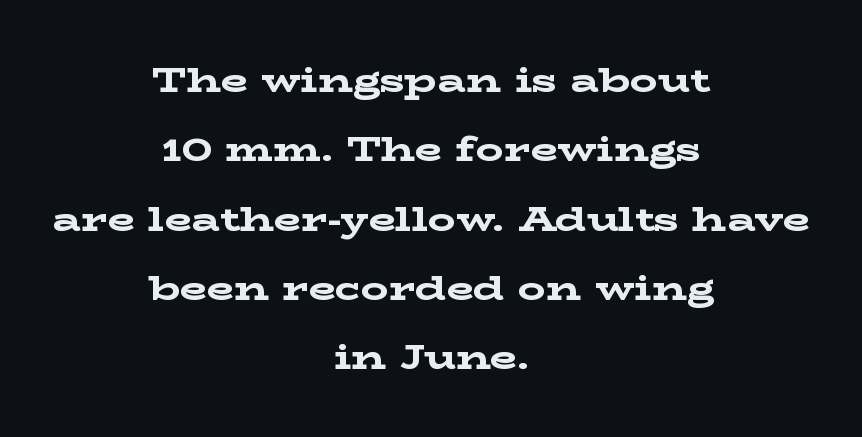
{"serif": "yes", "italic": "no", "bold": "yes", "weight": "bold", "width": "wide", "stroke_contrast": "low", "x_height": "medium", "monospaced": "no", "underline": "no", "align": "center", "line_spacing": "loose", "line_spacing_ratio": 1.98, "letter_spacing": "normal", "letter_spacing_em": 0.0, "glyph_px": 35}
